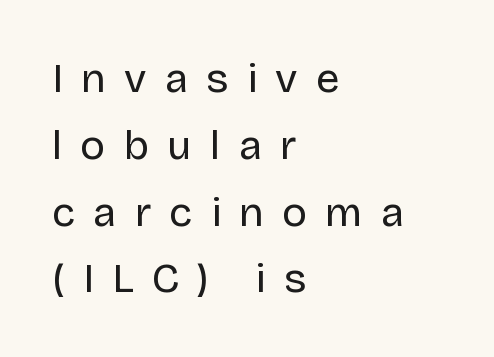
Q: Is the text bold? A: No.
Q: Is the text italic (slanted)? A: No, it is upright.
Q: Is the typeface a serif or a sans-serif typeface? A: Sans-serif.
Q: Is the text underlined? A: No.
Q: How is the paragraph aligned? A: Left-aligned.
Q: Is the spacing between letters normal or unusually wide? A: Unusually wide.
Q: Is the spacing between lines tight, normal or loose? A: Normal.
Q: Width (condensed, normal, or wide)? A: Normal.
Q: Stroke contrast? A: Low.
Q: x-height? A: Large.
Q: Monospaced? A: No.
